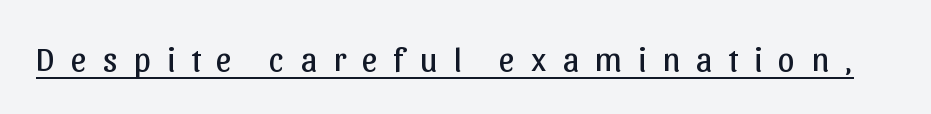
Q: Is the text bold? A: No.
Q: Is the text italic (slanted)? A: No, it is upright.
Q: Is the typeface a serif or a sans-serif typeface? A: Sans-serif.
Q: Is the text underlined? A: Yes.
Q: Is the spacing between letters normal or unusually wide? A: Unusually wide.
Q: Width (condensed, normal, or wide)? A: Normal.
Q: Stroke contrast? A: Low.
Q: x-height? A: Medium.
Q: Monospaced? A: No.
